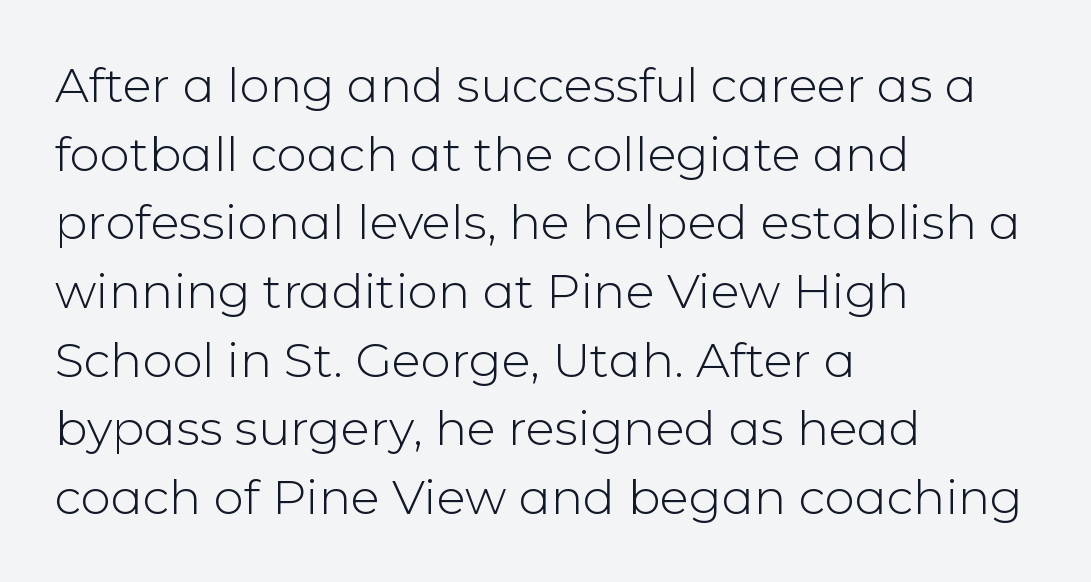
{"serif": "no", "italic": "no", "bold": "no", "weight": "light", "width": "normal", "stroke_contrast": "low", "x_height": "medium", "monospaced": "no", "underline": "no", "align": "left", "line_spacing": "normal", "line_spacing_ratio": 1.43, "letter_spacing": "normal", "letter_spacing_em": 0.0, "glyph_px": 48}
